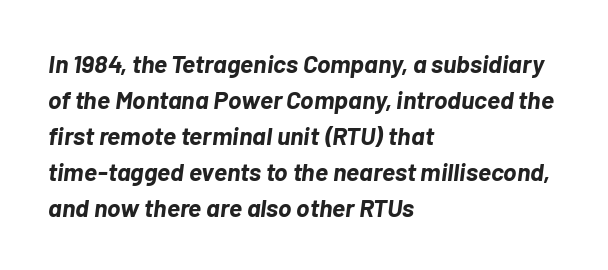
The image shows 25 px bold type, italic (leaning right); set left-aligned, normal line spacing (1.44x), normal letter spacing, not underlined.
